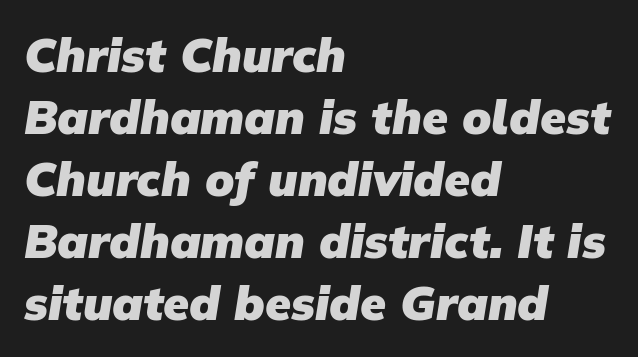
The image shows 47 px heavy sans-serif type; set left-aligned, normal line spacing (1.32x), normal letter spacing, not underlined; low stroke contrast and a medium x-height.
